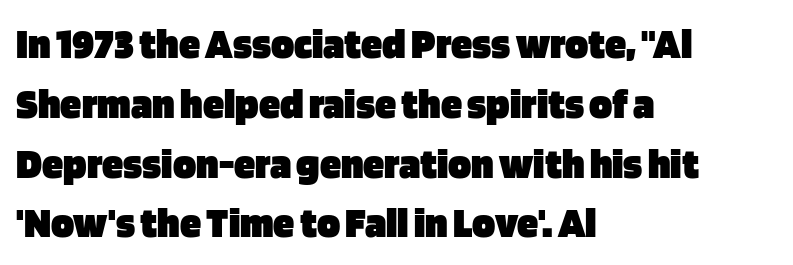
The image shows 43 px heavy sans-serif type, upright; set left-aligned, normal line spacing (1.39x), normal letter spacing, not underlined; low stroke contrast and a large x-height.
